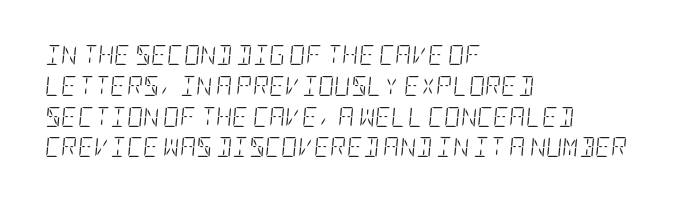
{"italic": "yes", "lean": "right", "slant_degrees": 5, "bold": "no", "underline": "no", "align": "left", "line_spacing": "normal", "line_spacing_ratio": 1.54, "letter_spacing": "normal", "letter_spacing_em": 0.0, "glyph_px": 20}
